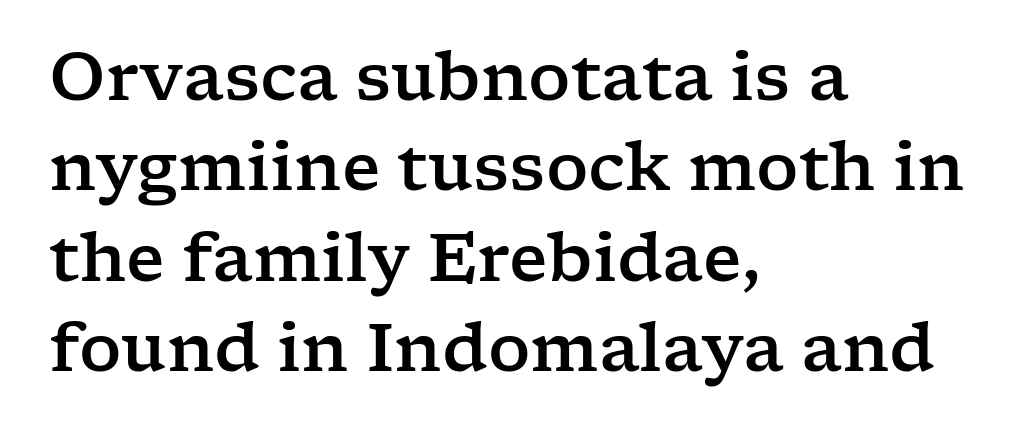
{"serif": "yes", "italic": "no", "width": "wide", "stroke_contrast": "low", "x_height": "medium", "monospaced": "no", "underline": "no", "align": "left", "line_spacing": "normal", "line_spacing_ratio": 1.37, "letter_spacing": "normal", "letter_spacing_em": 0.0, "glyph_px": 66}
